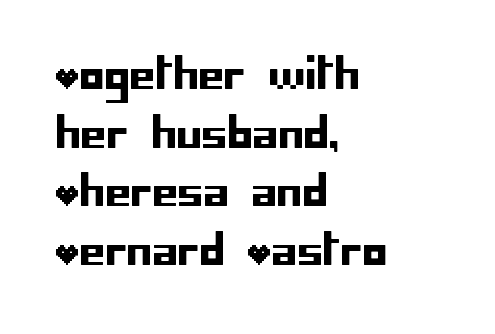
Q: Is the text italic (slanted)? A: No, it is upright.
Q: Is the typeface a serif or a sans-serif typeface? A: Sans-serif.
Q: Is the text underlined? A: No.
Q: How is the paragraph aligned? A: Left-aligned.
Q: Is the spacing between letters normal or unusually wide? A: Normal.
Q: Is the spacing between lines tight, normal or loose? A: Normal.
Q: Width (condensed, normal, or wide)? A: Normal.
Q: Stroke contrast? A: Low.
Q: x-height? A: Large.
